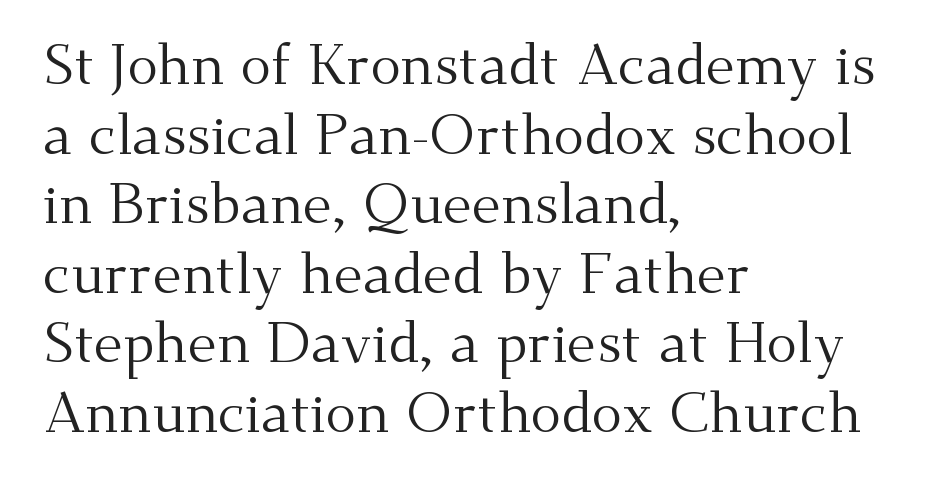
The glyphs in this specimen are seriffed. The space beneath each line is pristine and unruled. The typeface has the unassuming heft of standard copy or less. These lines are rendered in a variable-pitch font. How are the letters spaced? Ordinarily, with no added tracking. Leftover space on each line is placed entirely after the last word.
